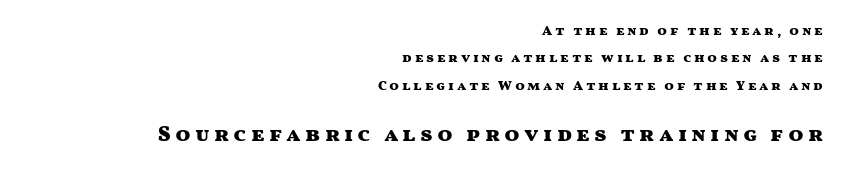
{"italic": "no", "bold": "yes", "underline": "no", "align": "right", "line_spacing": "loose", "line_spacing_ratio": 1.95, "larger_block": "second", "size_ratio": 1.57, "glyph_px": 22}
